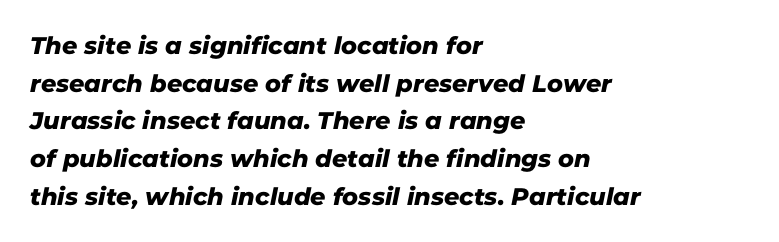
Each new line begins a customary step beneath the previous one. The tracking reads as untouched default to a designer's eye. The passage is arranged the way most books set body copy — flush left. This rendering features lettering with no underline.
